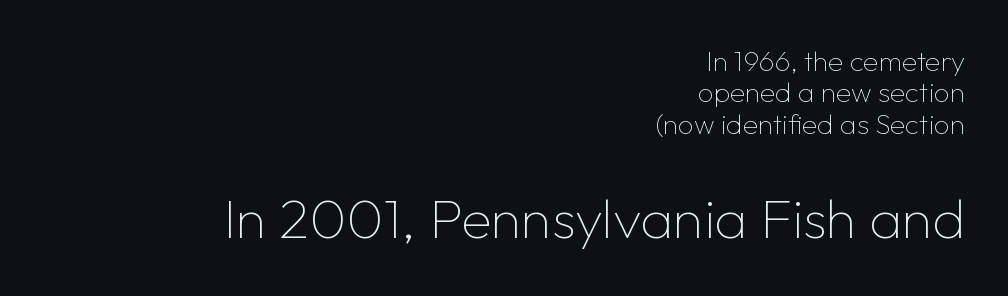
Q: Is the text bold? A: No.
Q: Is the text italic (slanted)? A: No, it is upright.
Q: Is the typeface a serif or a sans-serif typeface? A: Sans-serif.
Q: Is the text underlined? A: No.
Q: How is the paragraph aligned? A: Right-aligned.
Q: Is the spacing between letters normal or unusually wide? A: Normal.
Q: Is the spacing between lines tight, normal or loose? A: Tight.
Q: Which block of text is set in a larger size, the first (top) or the second (bottom)? A: The second (bottom) one.
Q: Width (condensed, normal, or wide)? A: Normal.
Q: Stroke contrast? A: Low.
Q: x-height? A: Medium.
Q: Monospaced? A: No.
